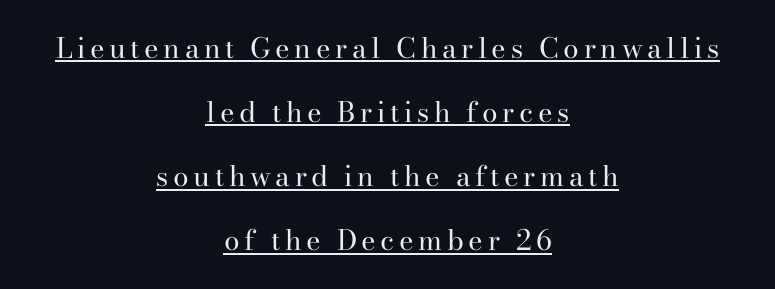
{"serif": "yes", "italic": "no", "bold": "no", "weight": "regular", "width": "normal", "stroke_contrast": "high", "x_height": "small", "monospaced": "no", "underline": "yes", "align": "center", "line_spacing": "loose", "line_spacing_ratio": 2.29, "glyph_px": 28}
